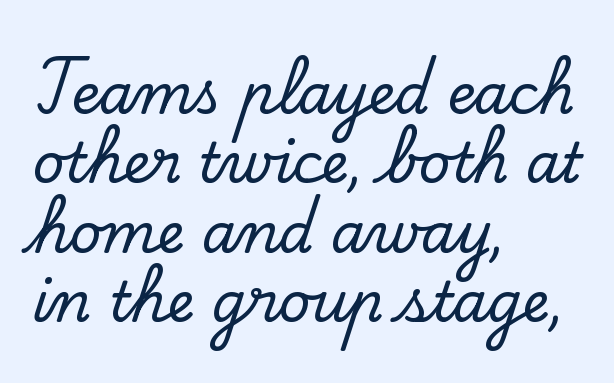
Q: Is the text italic (slanted)? A: Yes.
Q: Is the typeface a serif or a sans-serif typeface? A: Serif.
Q: Is the text underlined? A: No.
Q: How is the paragraph aligned? A: Left-aligned.
Q: Is the spacing between letters normal or unusually wide? A: Normal.
Q: Is the spacing between lines tight, normal or loose? A: Normal.
Q: Width (condensed, normal, or wide)? A: Normal.
Q: Stroke contrast? A: Low.
Q: x-height? A: Small.
Q: Monospaced? A: No.
